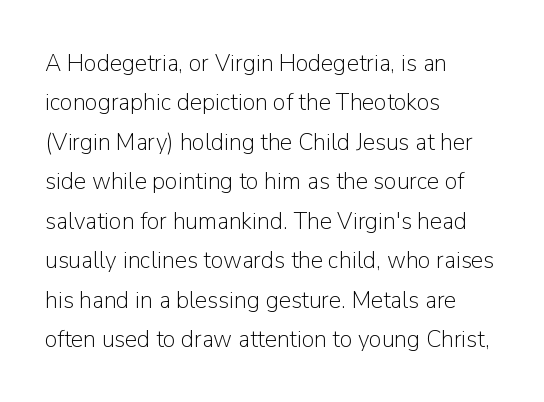
Q: Is the text bold? A: No.
Q: Is the text italic (slanted)? A: No, it is upright.
Q: Is the text underlined? A: No.
Q: How is the paragraph aligned? A: Left-aligned.
Q: Is the spacing between letters normal or unusually wide? A: Normal.
Q: Is the spacing between lines tight, normal or loose? A: Normal.
